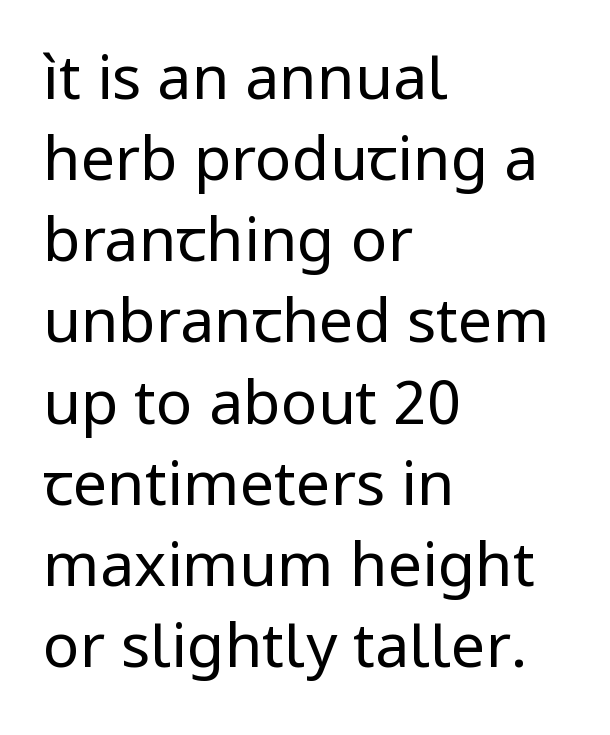
Q: Is the text bold? A: No.
Q: Is the text italic (slanted)? A: No, it is upright.
Q: Is the typeface a serif or a sans-serif typeface? A: Sans-serif.
Q: Is the text underlined? A: No.
Q: How is the paragraph aligned? A: Left-aligned.
Q: Is the spacing between letters normal or unusually wide? A: Normal.
Q: Is the spacing between lines tight, normal or loose? A: Normal.
Q: Width (condensed, normal, or wide)? A: Normal.
Q: Stroke contrast? A: Low.
Q: x-height? A: Medium.
Q: Monospaced? A: No.
